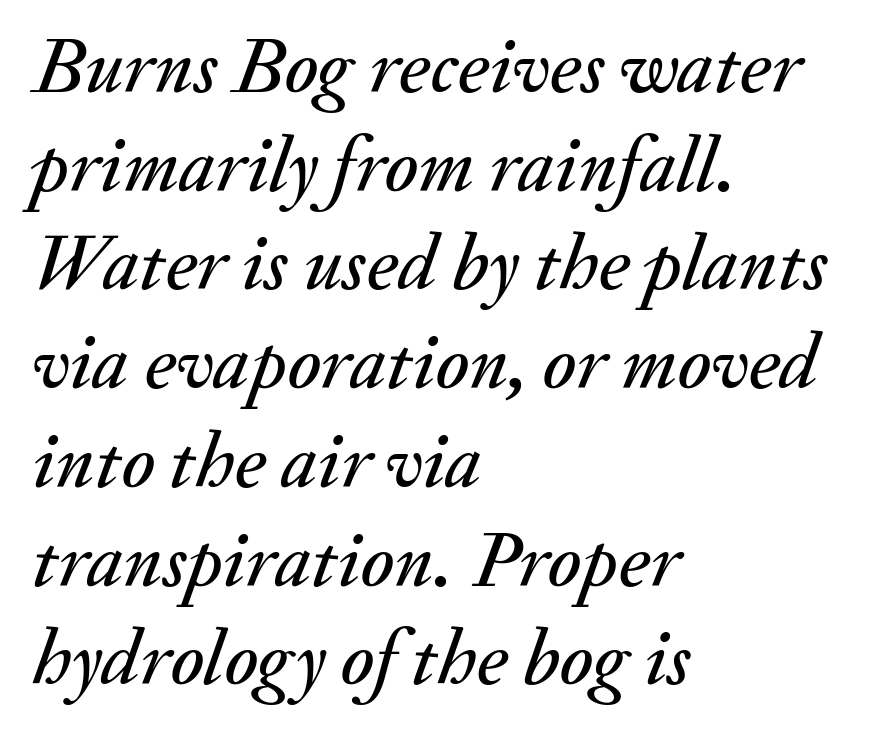
The image shows 79 px text type, italic (leaning right); set left-aligned, normal line spacing (1.25x), normal letter spacing, not underlined; medium stroke contrast and a small x-height.
